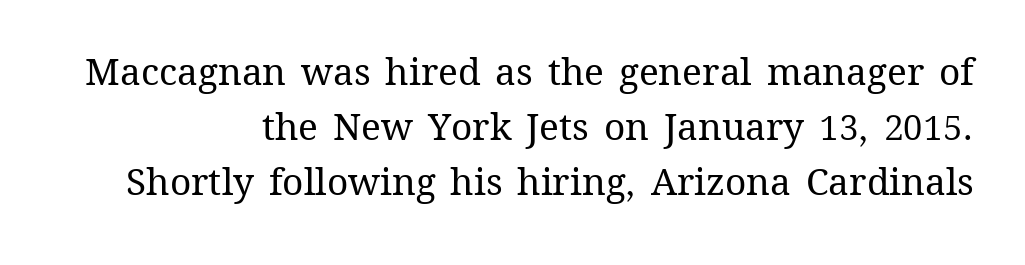
The image shows 37 px regular-weight type, upright; set right-aligned, normal line spacing (1.48x), normal letter spacing, not underlined; medium stroke contrast and a medium x-height.
